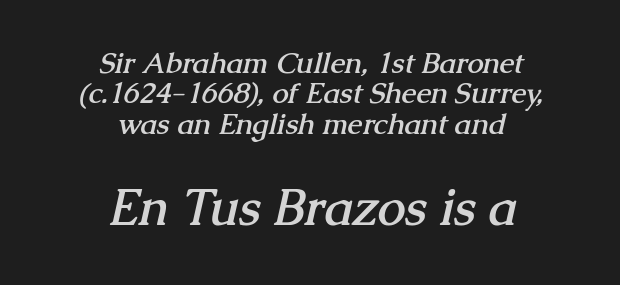
{"serif": "yes", "bold": "yes", "weight": "semibold", "width": "normal", "stroke_contrast": "medium", "x_height": "medium", "monospaced": "no", "underline": "no", "align": "center", "line_spacing": "tight", "line_spacing_ratio": 1.05, "letter_spacing": "normal", "letter_spacing_em": 0.0, "larger_block": "second", "size_ratio": 1.72, "glyph_px": 50}
